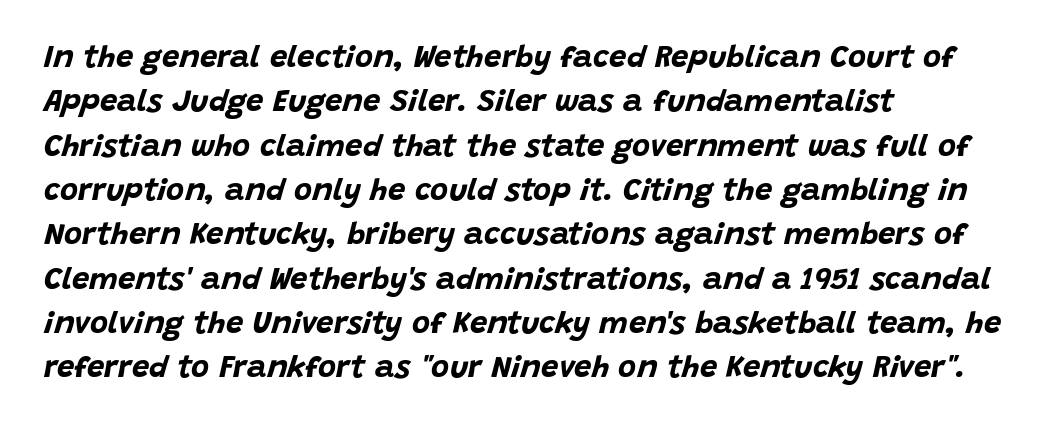
The image shows 31 px bold type, italic (leaning right); set left-aligned, normal line spacing (1.43x), normal letter spacing, not underlined; low stroke contrast and a large x-height.
